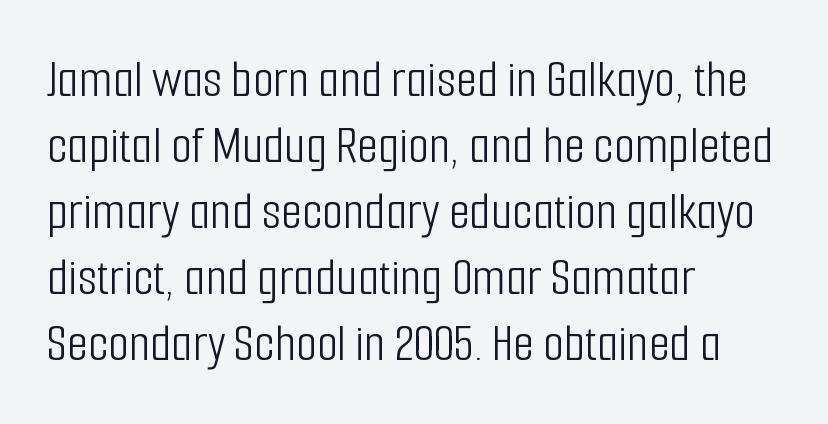
Q: Is the text bold? A: No.
Q: Is the text italic (slanted)? A: No, it is upright.
Q: Is the typeface a serif or a sans-serif typeface? A: Sans-serif.
Q: Is the text underlined? A: No.
Q: How is the paragraph aligned? A: Left-aligned.
Q: Is the spacing between letters normal or unusually wide? A: Normal.
Q: Width (condensed, normal, or wide)? A: Condensed.
Q: Stroke contrast? A: Low.
Q: x-height? A: Medium.
Q: Monospaced? A: No.
